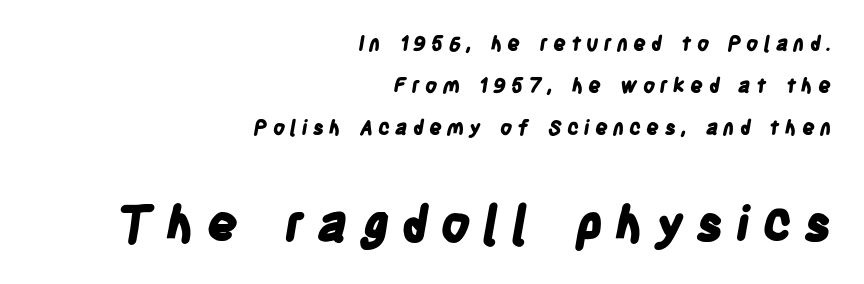
The image shows 49 px bold, condensed sans-serif type; set right-aligned, loose line spacing (2.11x), unusually wide letter spacing (+0.25 em), not underlined; the second (bottom) block is 2.45x larger; low stroke contrast and a large x-height.
